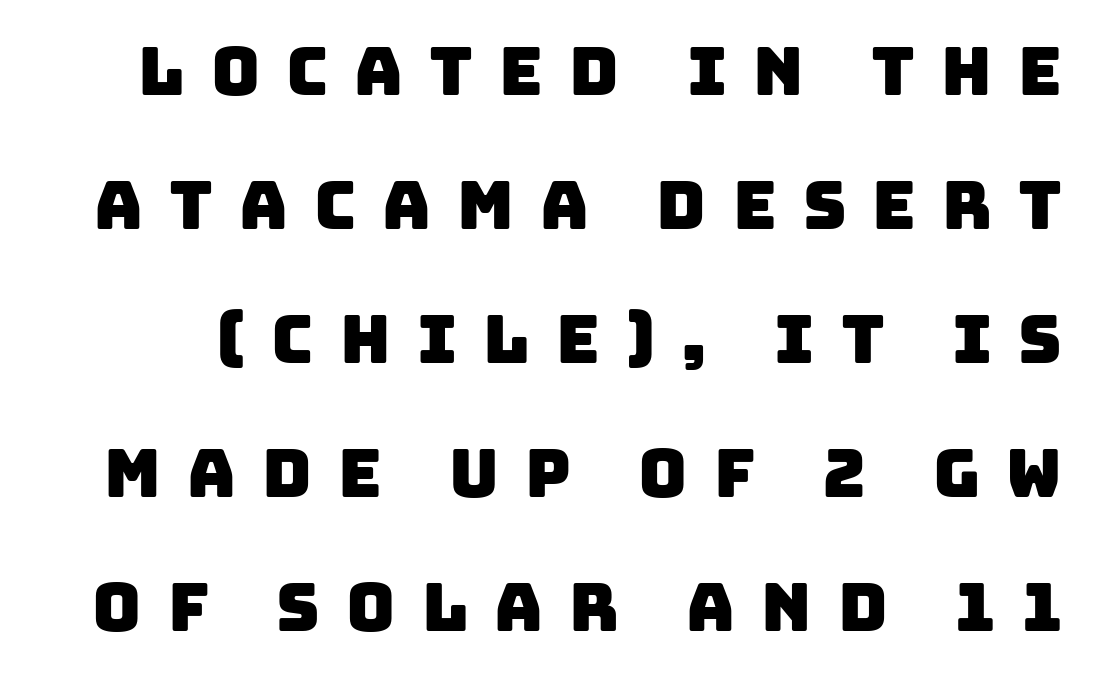
The gaps between neighbouring characters are conspicuously large. Clear beneath every line of the passage. A typesetter would label this face a sans. Spacing verdict: proportional, widths tailored to each character.
